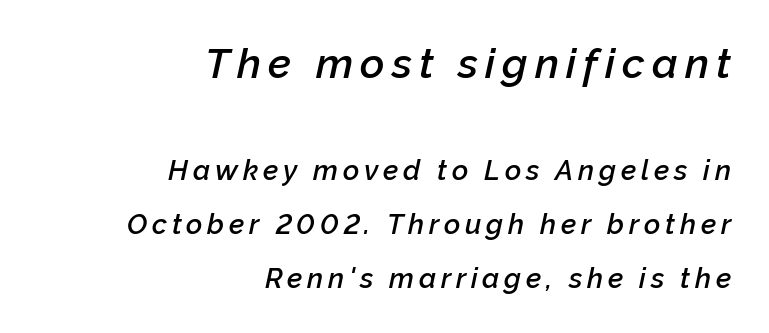
The image shows 42 px semibold type, italic (leaning right); set right-aligned, loose line spacing (1.93x), not underlined; the first (top) block is 1.5x larger; low stroke contrast and a medium x-height.
